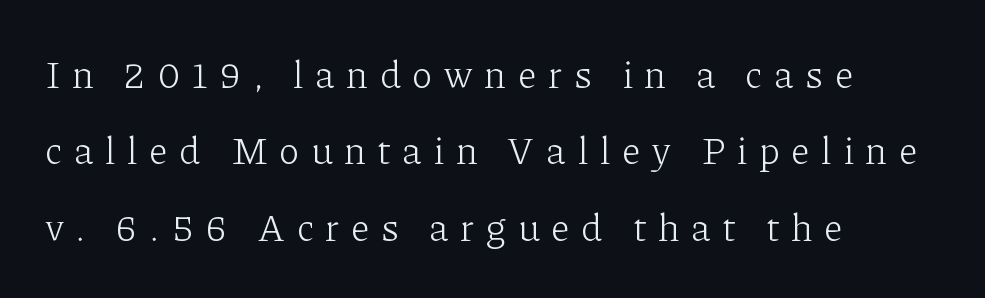
The lettering holds an erect, upright posture throughout. Which margin do the lines hug? The left one — the right edge is uneven. Varying glyph widths throughout — classic text-font behaviour. Only glyphs here, with clear space below each row.
